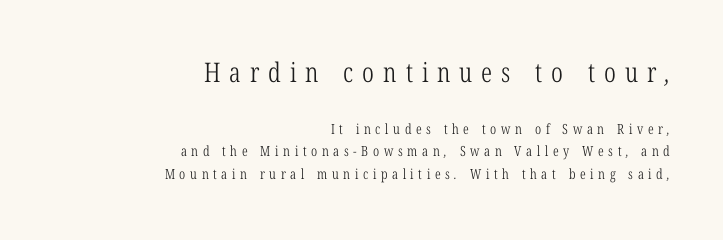
Q: Is the text bold? A: No.
Q: Is the text underlined? A: No.
Q: How is the paragraph aligned? A: Right-aligned.
Q: Is the spacing between letters normal or unusually wide? A: Unusually wide.
Q: Is the spacing between lines tight, normal or loose? A: Normal.
Q: Which block of text is set in a larger size, the first (top) or the second (bottom)? A: The first (top) one.
